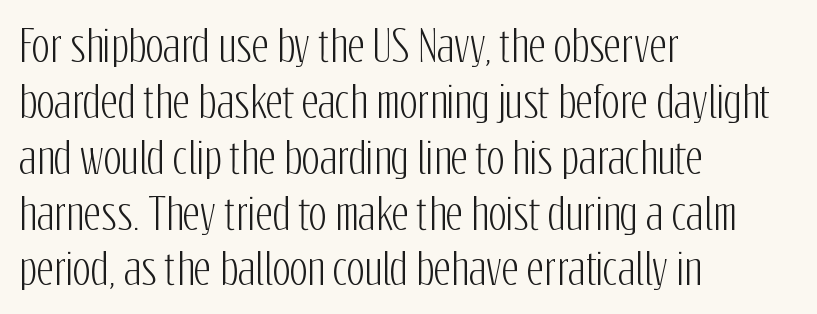
The image shows 42 px condensed sans-serif type, upright; set left-aligned, normal line spacing (1.33x), normal letter spacing, not underlined; low stroke contrast and a medium x-height.
